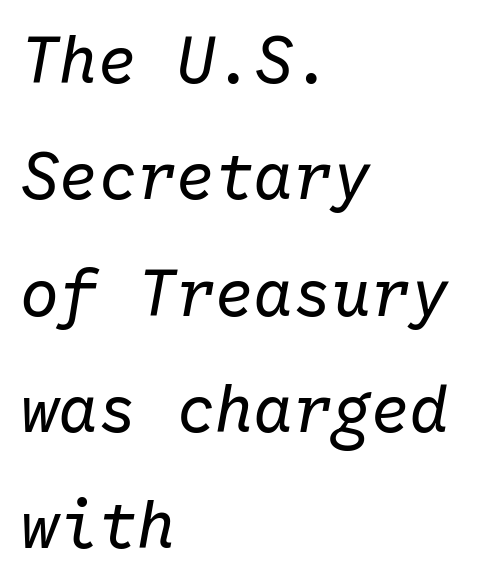
Q: Is the text bold? A: No.
Q: Is the text italic (slanted)? A: Yes, it leans right by about 10 degrees.
Q: Is the text underlined? A: No.
Q: How is the paragraph aligned? A: Left-aligned.
Q: Is the spacing between letters normal or unusually wide? A: Normal.
Q: Width (condensed, normal, or wide)? A: Normal.
Q: Stroke contrast? A: Low.
Q: x-height? A: Medium.
Q: Monospaced? A: Yes.
